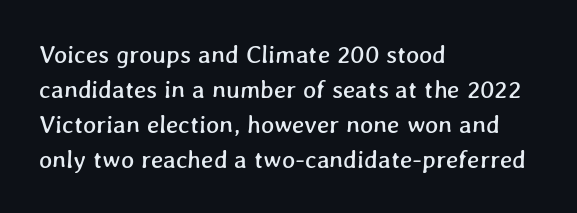
{"underline": "no", "align": "left", "line_spacing": "normal", "line_spacing_ratio": 1.4, "letter_spacing": "normal", "letter_spacing_em": 0.0, "glyph_px": 25}
